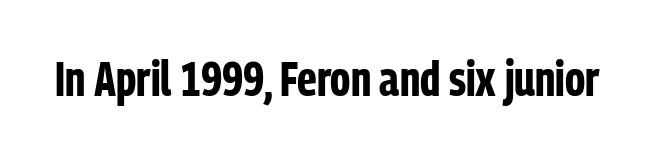
{"serif": "no", "italic": "no", "bold": "yes", "weight": "bold", "width": "condensed", "stroke_contrast": "low", "x_height": "medium", "monospaced": "no", "underline": "no", "letter_spacing": "normal", "letter_spacing_em": 0.0, "glyph_px": 48}
